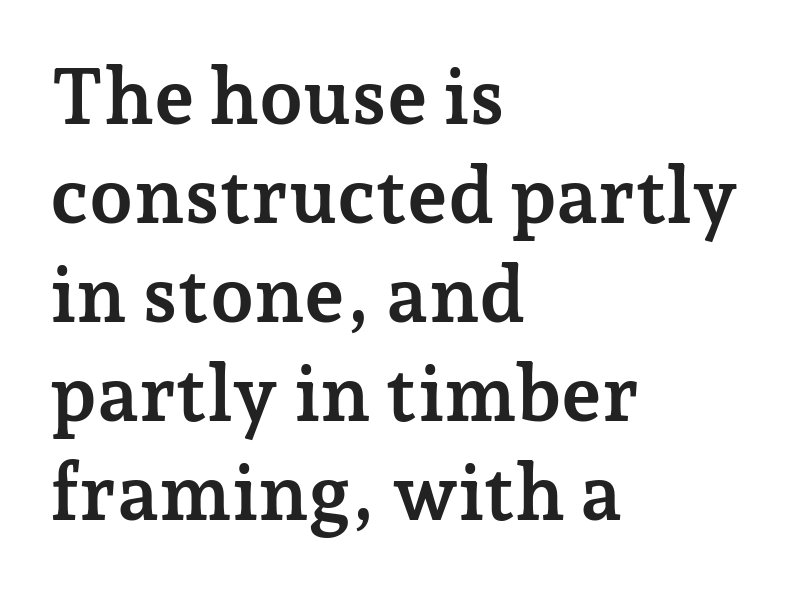
The image shows 78 px semibold serif type, upright; set left-aligned, normal line spacing (1.27x), normal letter spacing, not underlined; low stroke contrast and a medium x-height.
